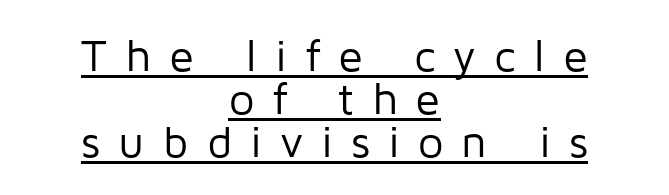
The image shows 45 px regular-weight sans-serif type, upright; set centered, tight line spacing (0.96x), unusually wide letter spacing (+0.4 em), underlined; low stroke contrast and a medium x-height.
